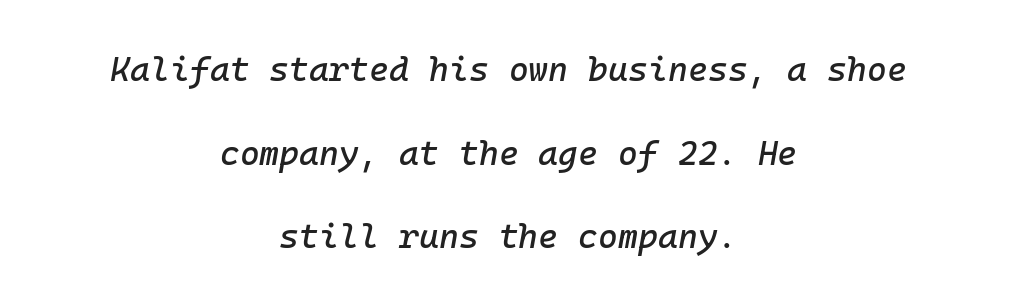
Q: Is the text italic (slanted)? A: Yes, it leans right by about 10 degrees.
Q: Is the text underlined? A: No.
Q: How is the paragraph aligned? A: Centered.
Q: Is the spacing between letters normal or unusually wide? A: Normal.
Q: Is the spacing between lines tight, normal or loose? A: Loose.
Q: Width (condensed, normal, or wide)? A: Normal.
Q: Stroke contrast? A: Low.
Q: x-height? A: Medium.
